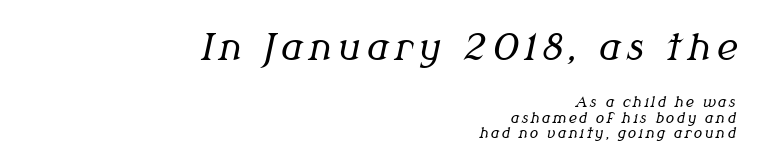
{"serif": "yes", "italic": "yes", "lean": "right", "slant_degrees": 12, "bold": "no", "weight": "regular", "width": "normal", "stroke_contrast": "medium", "x_height": "medium", "monospaced": "no", "underline": "no", "align": "right", "line_spacing": "tight", "line_spacing_ratio": 1.1, "larger_block": "first", "size_ratio": 2.57, "glyph_px": 36}
